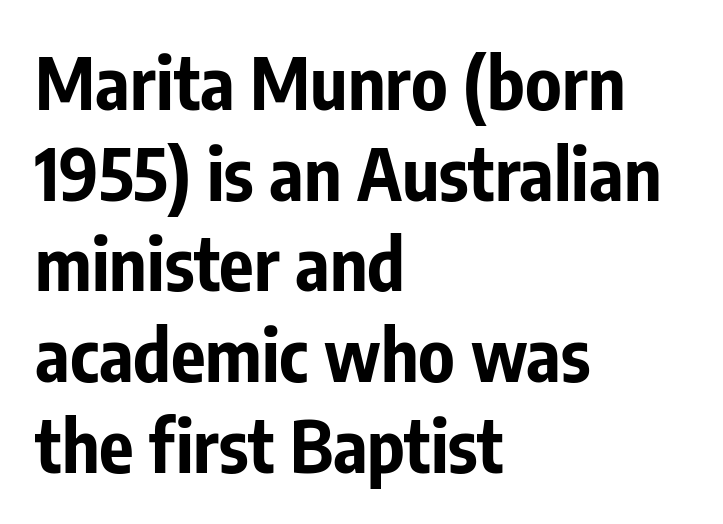
{"serif": "no", "italic": "no", "bold": "yes", "weight": "bold", "width": "condensed", "stroke_contrast": "low", "x_height": "medium", "monospaced": "no", "underline": "no", "align": "left", "line_spacing": "normal", "line_spacing_ratio": 1.26, "letter_spacing": "normal", "letter_spacing_em": 0.0, "glyph_px": 72}
